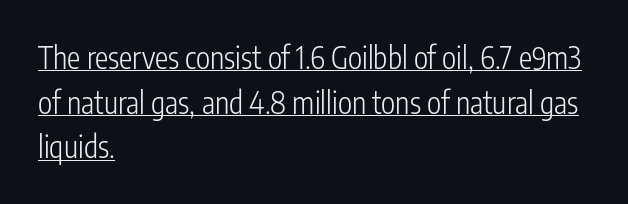
{"serif": "no", "italic": "no", "bold": "no", "weight": "light", "width": "condensed", "stroke_contrast": "low", "x_height": "medium", "monospaced": "no", "underline": "yes", "align": "left", "line_spacing": "normal", "line_spacing_ratio": 1.49, "letter_spacing": "normal", "letter_spacing_em": 0.0, "glyph_px": 30}
